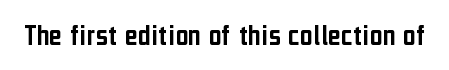
Q: Is the text italic (slanted)? A: No, it is upright.
Q: Is the typeface a serif or a sans-serif typeface? A: Sans-serif.
Q: Is the text underlined? A: No.
Q: Is the spacing between letters normal or unusually wide? A: Normal.
Q: Width (condensed, normal, or wide)? A: Condensed.
Q: Stroke contrast? A: Low.
Q: x-height? A: Medium.
Q: Monospaced? A: No.
